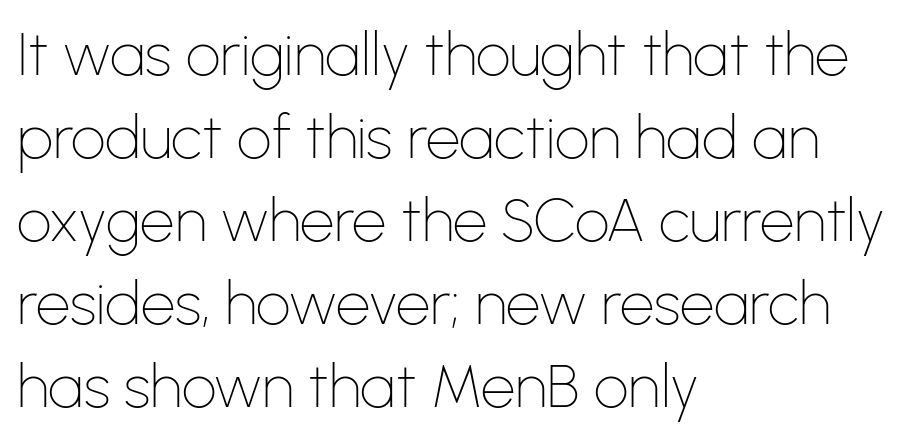
{"serif": "no", "italic": "no", "bold": "no", "weight": "thin", "width": "normal", "stroke_contrast": "low", "x_height": "medium", "monospaced": "no", "underline": "no", "align": "left", "line_spacing": "normal", "line_spacing_ratio": 1.36, "letter_spacing": "normal", "letter_spacing_em": 0.0, "glyph_px": 61}
